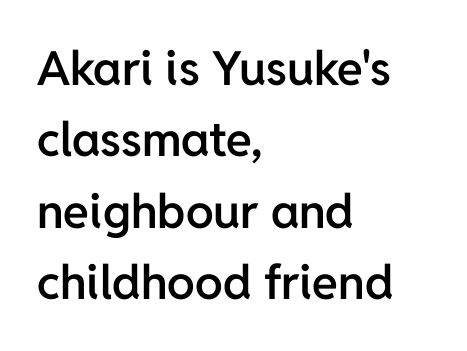
The image shows 47 px semibold sans-serif type, upright; set left-aligned, normal line spacing (1.52x), normal letter spacing, not underlined; low stroke contrast and a medium x-height.
